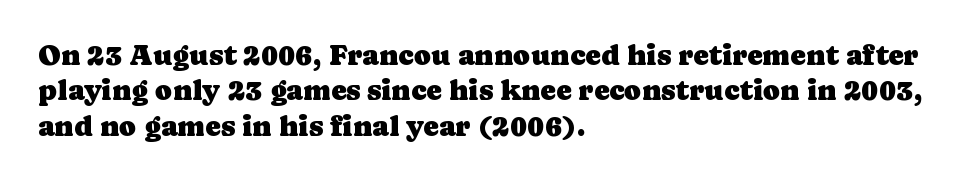
The image shows 29 px serif type, upright; set left-aligned, line spacing 1.22x, normal letter spacing, not underlined; low stroke contrast and a medium x-height.
